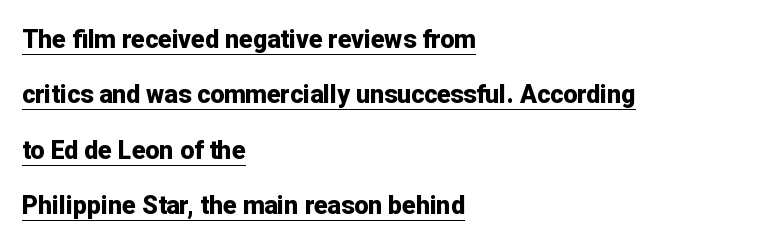
Q: Is the text bold? A: Yes.
Q: Is the text italic (slanted)? A: No, it is upright.
Q: Is the text underlined? A: Yes.
Q: How is the paragraph aligned? A: Left-aligned.
Q: Is the spacing between letters normal or unusually wide? A: Normal.
Q: Is the spacing between lines tight, normal or loose? A: Loose.
